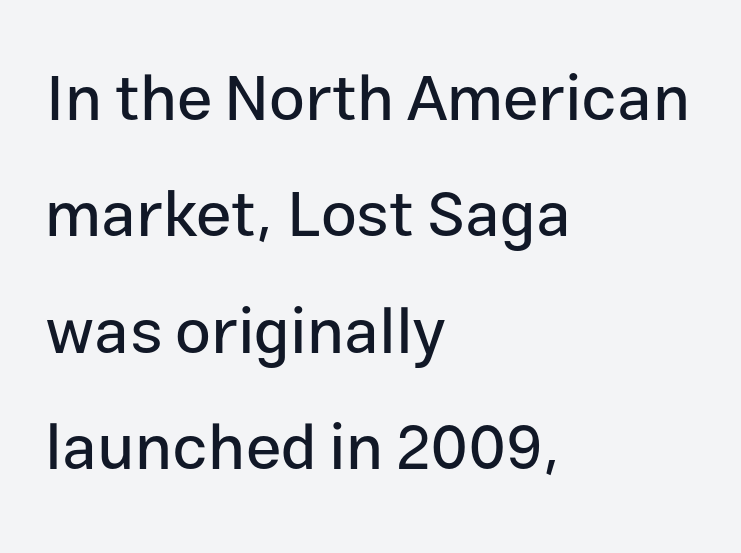
The image shows 64 px sans-serif type, upright; set left-aligned, line spacing 1.82x, normal letter spacing, not underlined; low stroke contrast and a medium x-height.
